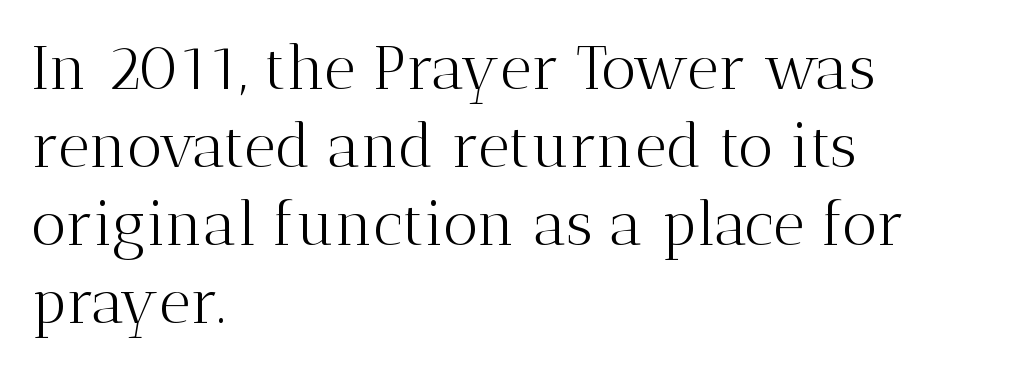
Q: Is the text bold? A: No.
Q: Is the text italic (slanted)? A: No, it is upright.
Q: Is the typeface a serif or a sans-serif typeface? A: Serif.
Q: Is the text underlined? A: No.
Q: How is the paragraph aligned? A: Left-aligned.
Q: Is the spacing between letters normal or unusually wide? A: Normal.
Q: Is the spacing between lines tight, normal or loose? A: Normal.
Q: Width (condensed, normal, or wide)? A: Normal.
Q: Stroke contrast? A: Medium.
Q: x-height? A: Medium.
Q: Monospaced? A: No.
